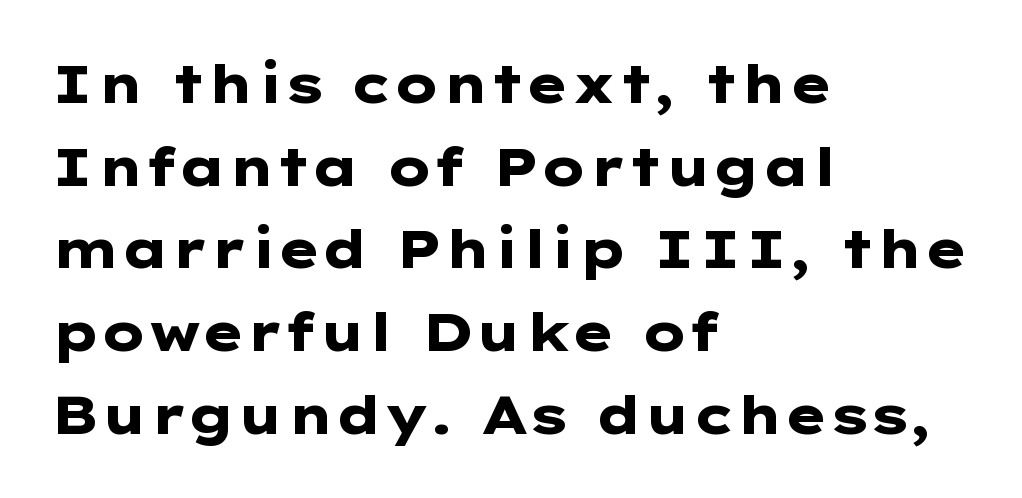
The image shows 53 px heavy, wide sans-serif type, upright; set left-aligned, normal line spacing (1.56x), normal letter spacing, not underlined; low stroke contrast and a medium x-height.
